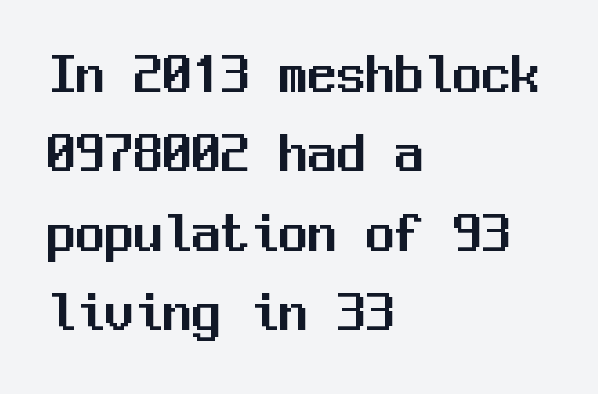
Q: Is the text italic (slanted)? A: No, it is upright.
Q: Is the typeface a serif or a sans-serif typeface? A: Sans-serif.
Q: Is the text underlined? A: No.
Q: How is the paragraph aligned? A: Left-aligned.
Q: Is the spacing between letters normal or unusually wide? A: Normal.
Q: Is the spacing between lines tight, normal or loose? A: Normal.
Q: Width (condensed, normal, or wide)? A: Normal.
Q: Stroke contrast? A: Medium.
Q: x-height? A: Medium.
Q: Monospaced? A: Yes.
